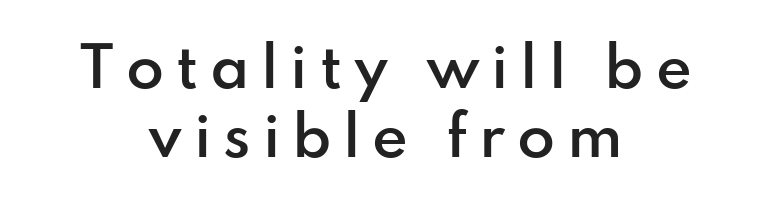
{"serif": "no", "italic": "no", "bold": "semi", "weight": "semibold", "width": "normal", "stroke_contrast": "low", "x_height": "small", "monospaced": "no", "underline": "no", "align": "center", "line_spacing": "normal", "line_spacing_ratio": 1.26, "letter_spacing": "wide", "letter_spacing_em": 0.21, "glyph_px": 55}
